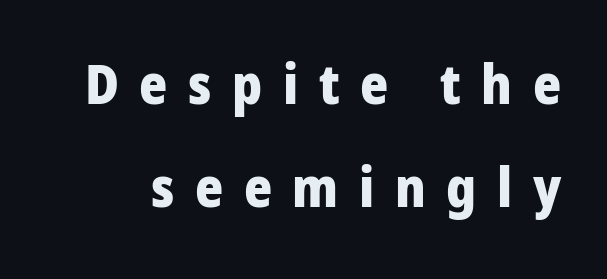
Q: Is the text bold? A: Yes.
Q: Is the text italic (slanted)? A: No, it is upright.
Q: Is the typeface a serif or a sans-serif typeface? A: Sans-serif.
Q: Is the text underlined? A: No.
Q: Is the spacing between letters normal or unusually wide? A: Unusually wide.
Q: Is the spacing between lines tight, normal or loose? A: Loose.
Q: Width (condensed, normal, or wide)? A: Normal.
Q: Stroke contrast? A: Low.
Q: x-height? A: Medium.
Q: Monospaced? A: No.
